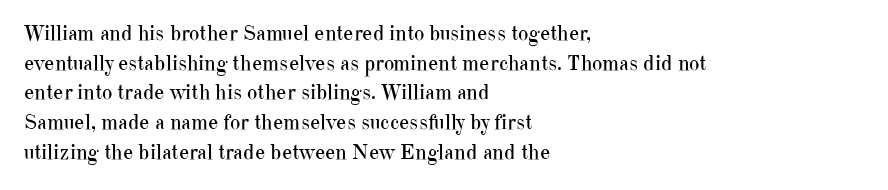
Q: Is the text bold? A: No.
Q: Is the text italic (slanted)? A: No, it is upright.
Q: Is the text underlined? A: No.
Q: How is the paragraph aligned? A: Left-aligned.
Q: Is the spacing between letters normal or unusually wide? A: Normal.
Q: Is the spacing between lines tight, normal or loose? A: Normal.
